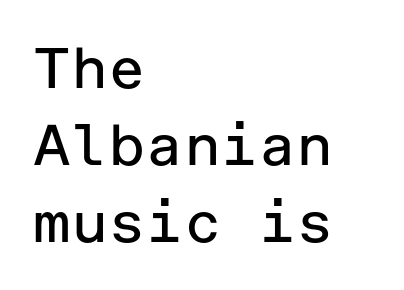
The image shows 57 px regular-weight sans-serif type, upright; set left-aligned, normal line spacing (1.35x), normal letter spacing, not underlined; low stroke contrast and a medium x-height.
